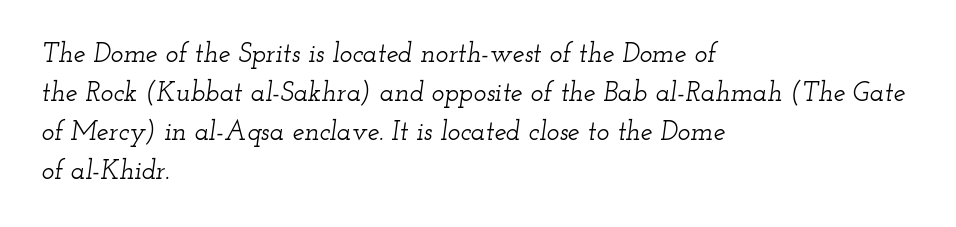
The image shows 27 px text type, italic (leaning right); set left-aligned, normal line spacing (1.44x), normal letter spacing, not underlined.
